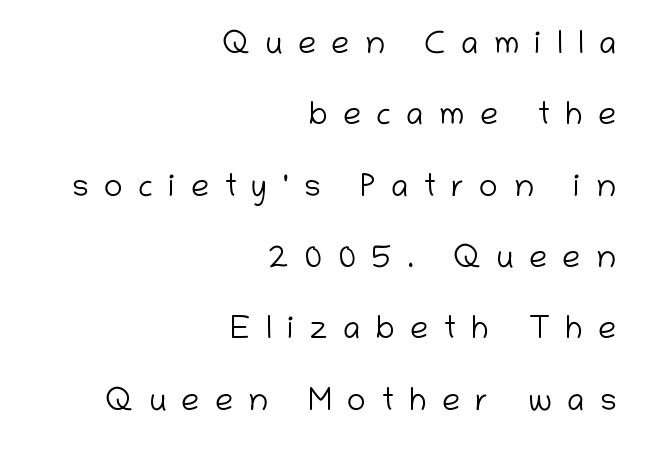
Q: Is the text bold? A: No.
Q: Is the text italic (slanted)? A: No, it is upright.
Q: Is the typeface a serif or a sans-serif typeface? A: Sans-serif.
Q: Is the text underlined? A: No.
Q: How is the paragraph aligned? A: Right-aligned.
Q: Is the spacing between letters normal or unusually wide? A: Unusually wide.
Q: Is the spacing between lines tight, normal or loose? A: Loose.
Q: Width (condensed, normal, or wide)? A: Normal.
Q: Stroke contrast? A: Low.
Q: x-height? A: Medium.
Q: Monospaced? A: No.
